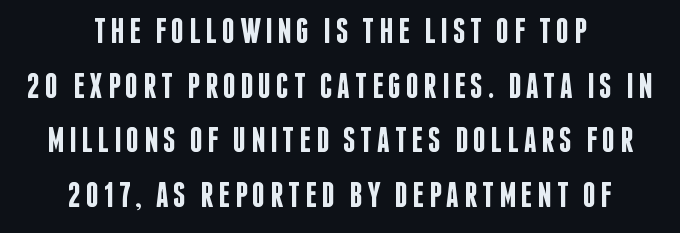
{"serif": "no", "italic": "no", "bold": "semi", "weight": "semibold", "width": "condensed", "stroke_contrast": "low", "x_height": "large", "monospaced": "no", "underline": "no", "align": "center", "line_spacing": "normal", "line_spacing_ratio": 1.52, "glyph_px": 36}
